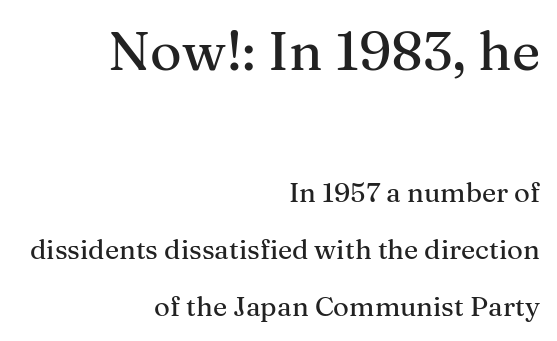
{"serif": "yes", "italic": "no", "width": "normal", "stroke_contrast": "medium", "x_height": "medium", "monospaced": "no", "underline": "no", "align": "right", "line_spacing": "loose", "line_spacing_ratio": 2.12, "letter_spacing": "normal", "letter_spacing_em": 0.0, "larger_block": "first", "size_ratio": 2.0, "glyph_px": 54}
